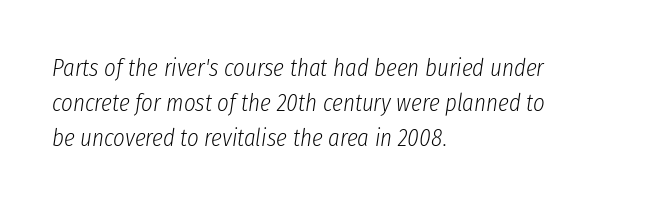
The image shows 25 px text type, italic (leaning right); set left-aligned, normal line spacing (1.41x), normal letter spacing, not underlined.
